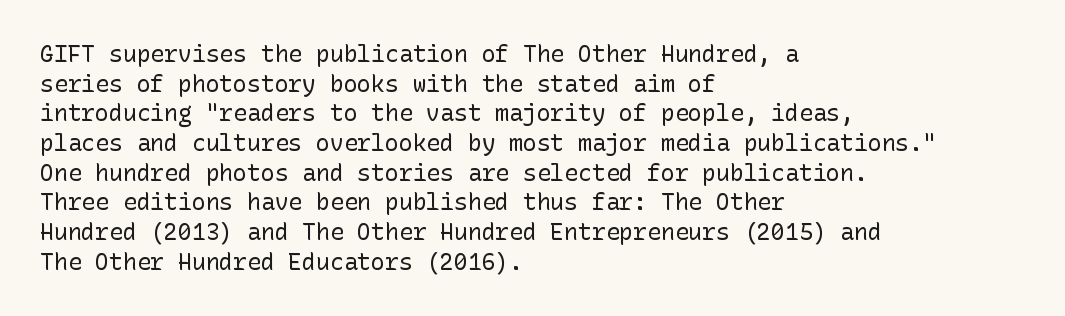
The lines sit at an ordinary, default distance from one another. The rag falls on the right side of this text block. The characters are drawn with everyday or finer stroke widths. Descender tails drop into unmarked territory.
